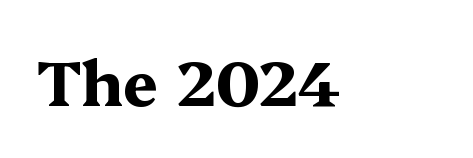
Q: Is the text bold? A: Yes.
Q: Is the text italic (slanted)? A: No, it is upright.
Q: Is the typeface a serif or a sans-serif typeface? A: Serif.
Q: Is the text underlined? A: No.
Q: Is the spacing between letters normal or unusually wide? A: Normal.
Q: Width (condensed, normal, or wide)? A: Wide.
Q: Stroke contrast? A: Medium.
Q: x-height? A: Medium.
Q: Monospaced? A: No.
